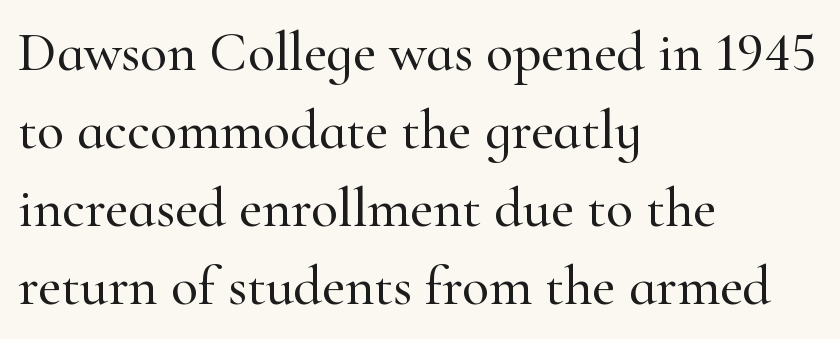
The image shows 56 px serif type, upright; set left-aligned, normal line spacing (1.39x), normal letter spacing, not underlined; high stroke contrast and a small x-height.
